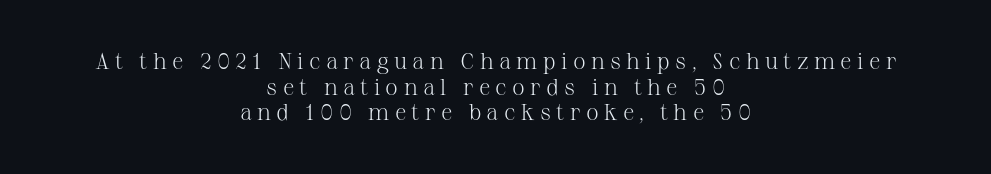
Q: Is the text bold? A: No.
Q: Is the text italic (slanted)? A: No, it is upright.
Q: Is the text underlined? A: No.
Q: How is the paragraph aligned? A: Centered.
Q: Is the spacing between letters normal or unusually wide? A: Unusually wide.
Q: Is the spacing between lines tight, normal or loose? A: Tight.
